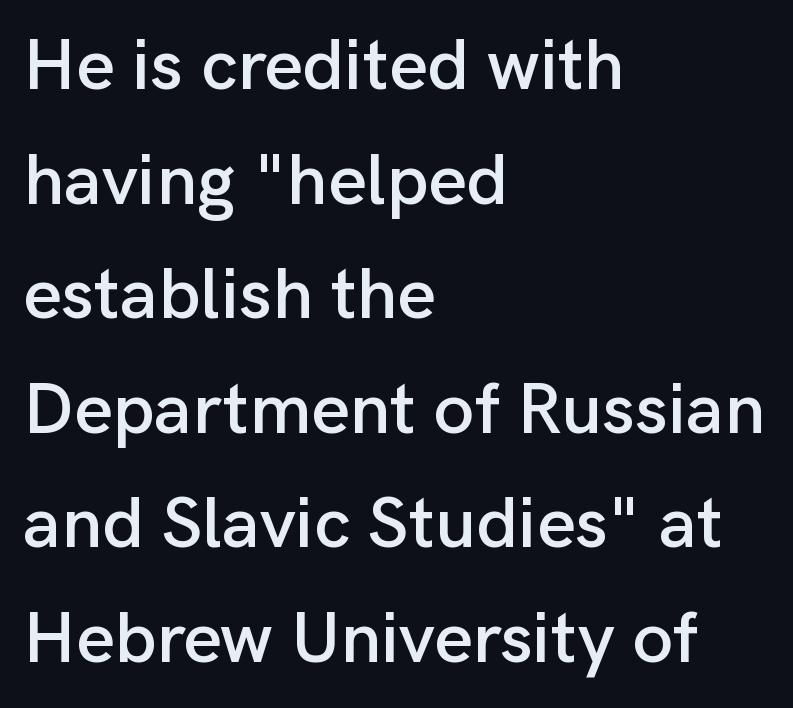
The designer left line spacing at the default. All the whitespace from short lines collects on the right. The horizontal fit of the characters is conventional and even. Unlike italic type, these characters show no tilt at all.
